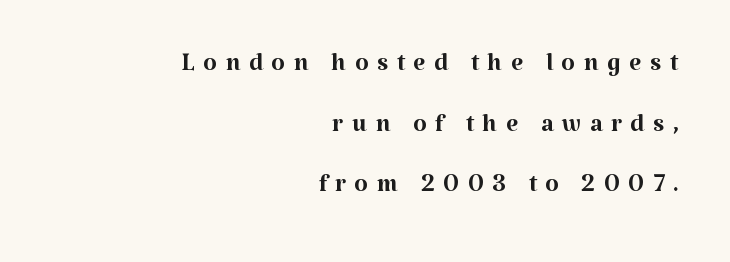
The image shows 35 px regular-weight serif type, upright; set right-aligned, line spacing 1.73x, unusually wide letter spacing (+0.24 em), not underlined; medium stroke contrast and a medium x-height.
